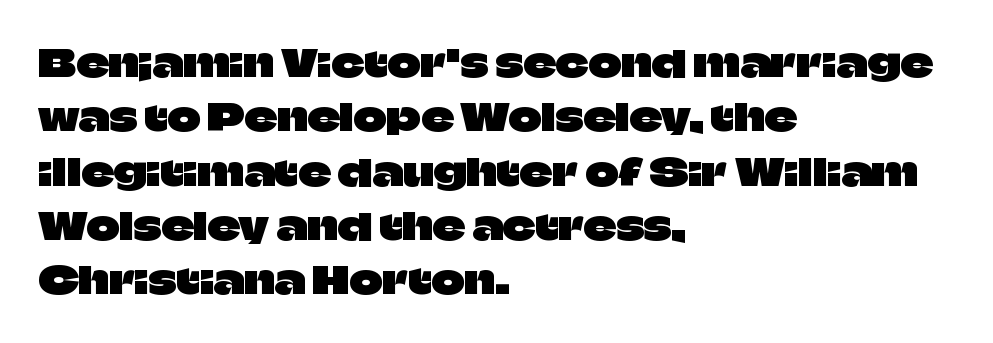
{"serif": "no", "italic": "no", "width": "normal", "stroke_contrast": "low", "x_height": "large", "monospaced": "no", "underline": "no", "align": "left", "line_spacing": "normal", "line_spacing_ratio": 1.51, "letter_spacing": "normal", "letter_spacing_em": 0.0, "glyph_px": 36}
